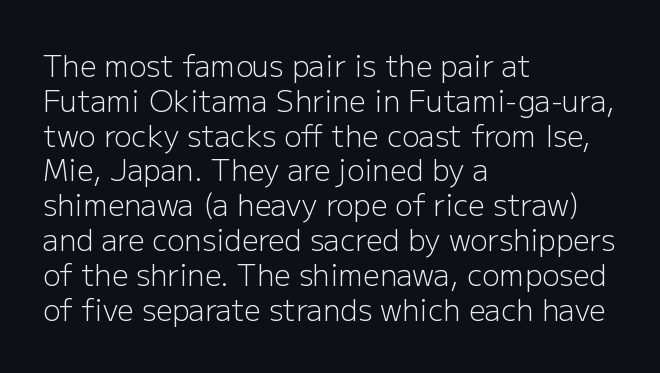
Quick note: underline off. Note the varied advance widths — an 'i' is clearly narrower than an 'm'. Short and long lines alike share a common starting point at left. The font family rendered here belongs to the sans-serif group.
